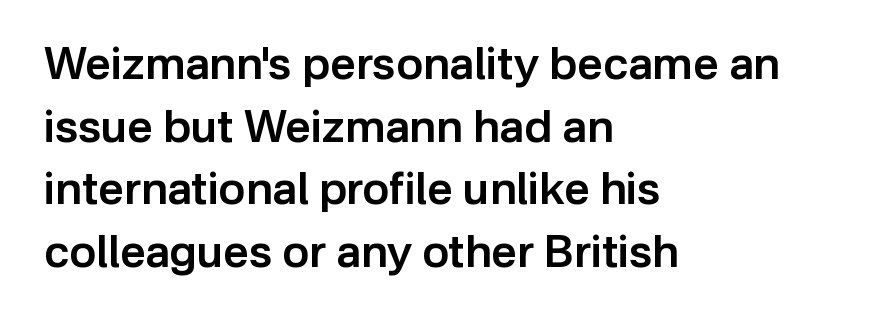
Q: Is the text bold? A: Semi-bold.
Q: Is the text italic (slanted)? A: No, it is upright.
Q: Is the typeface a serif or a sans-serif typeface? A: Sans-serif.
Q: Is the text underlined? A: No.
Q: How is the paragraph aligned? A: Left-aligned.
Q: Is the spacing between letters normal or unusually wide? A: Normal.
Q: Is the spacing between lines tight, normal or loose? A: Normal.
Q: Width (condensed, normal, or wide)? A: Normal.
Q: Stroke contrast? A: Low.
Q: x-height? A: Medium.
Q: Monospaced? A: No.
